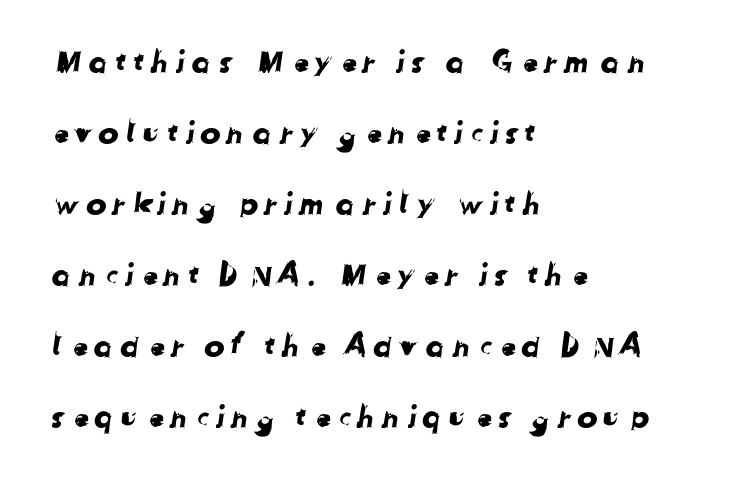
The image shows 31 px sans-serif type; set left-aligned, loose line spacing (2.29x), not underlined; low stroke contrast and a medium x-height.
